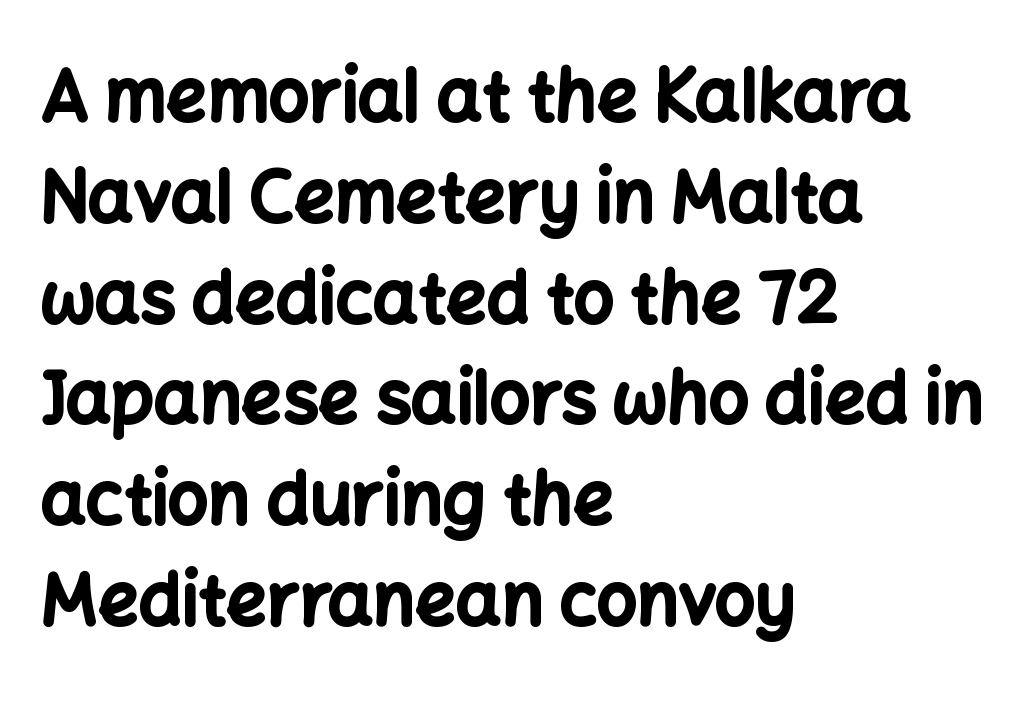
{"serif": "no", "italic": "no", "bold": "yes", "weight": "bold", "width": "normal", "stroke_contrast": "low", "x_height": "medium", "monospaced": "no", "underline": "no", "align": "left", "line_spacing": "normal", "line_spacing_ratio": 1.42, "letter_spacing": "normal", "letter_spacing_em": 0.0, "glyph_px": 71}
